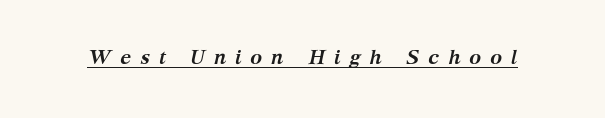
Q: Is the text bold? A: Yes.
Q: Is the text italic (slanted)? A: Yes, it leans right by about 12 degrees.
Q: Is the text underlined? A: Yes.
Q: Is the spacing between letters normal or unusually wide? A: Unusually wide.
